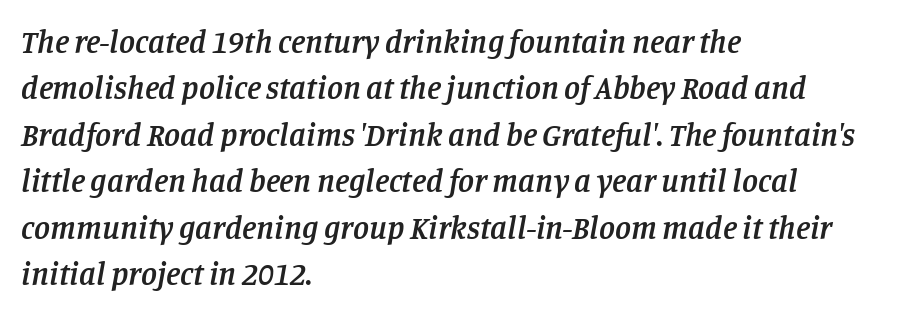
{"serif": "yes", "italic": "yes", "lean": "right", "slant_degrees": 11, "bold": "semi", "weight": "semibold", "width": "normal", "stroke_contrast": "low", "x_height": "large", "monospaced": "no", "underline": "no", "align": "left", "line_spacing": "normal", "line_spacing_ratio": 1.45, "letter_spacing": "normal", "letter_spacing_em": 0.0, "glyph_px": 32}
